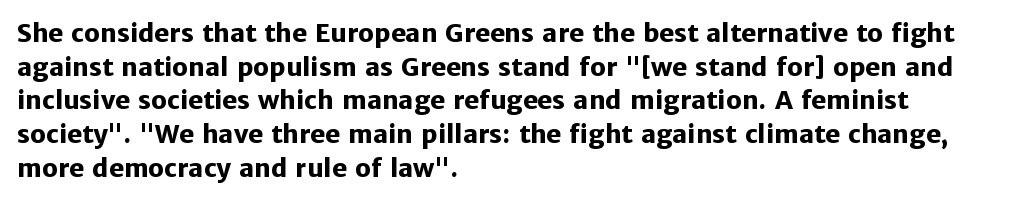
{"italic": "no", "bold": "yes", "underline": "no", "align": "left", "line_spacing": "normal", "line_spacing_ratio": 1.35, "letter_spacing": "normal", "letter_spacing_em": 0.0, "glyph_px": 25}
